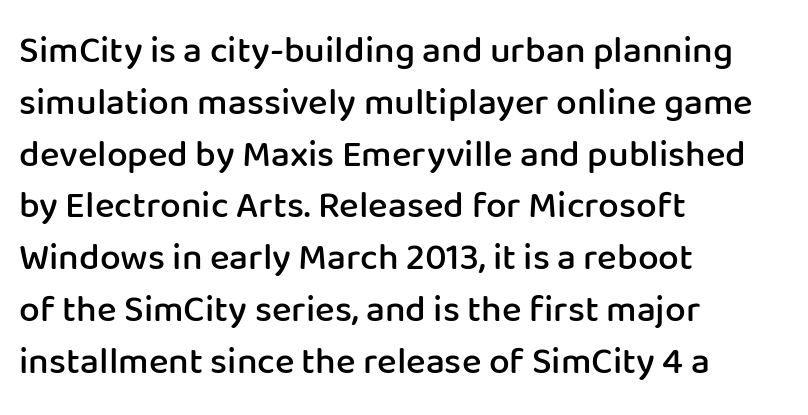
Q: Is the text bold? A: Semi-bold.
Q: Is the text italic (slanted)? A: No, it is upright.
Q: Is the typeface a serif or a sans-serif typeface? A: Sans-serif.
Q: Is the text underlined? A: No.
Q: How is the paragraph aligned? A: Left-aligned.
Q: Is the spacing between letters normal or unusually wide? A: Normal.
Q: Is the spacing between lines tight, normal or loose? A: Normal.
Q: Width (condensed, normal, or wide)? A: Normal.
Q: Stroke contrast? A: Low.
Q: x-height? A: Medium.
Q: Monospaced? A: No.
